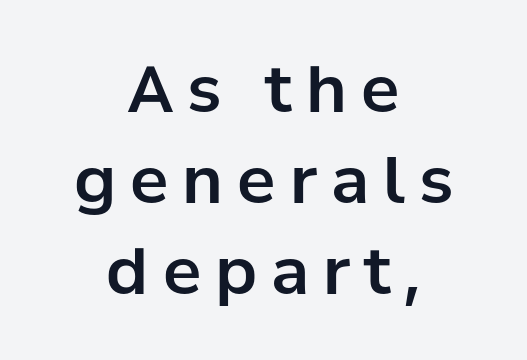
The image shows 64 px sans-serif type, upright; set centered, normal line spacing (1.42x), unusually wide letter spacing (+0.22 em), not underlined; low stroke contrast and a medium x-height.
